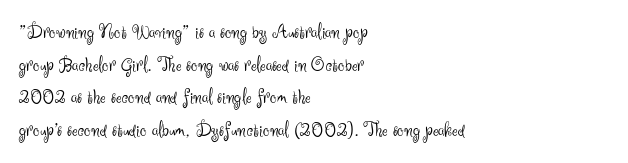
{"italic": "no", "bold": "no", "underline": "no", "align": "left", "line_spacing": "normal", "line_spacing_ratio": 1.55, "letter_spacing": "normal", "letter_spacing_em": 0.0, "glyph_px": 21}
